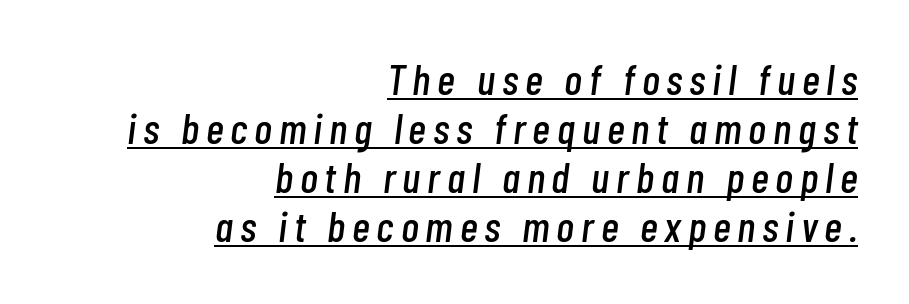
{"italic": "yes", "lean": "right", "slant_degrees": 7, "width": "condensed", "stroke_contrast": "low", "x_height": "medium", "monospaced": "no", "underline": "yes", "align": "right", "line_spacing": "tight", "line_spacing_ratio": 1.14, "glyph_px": 43}
